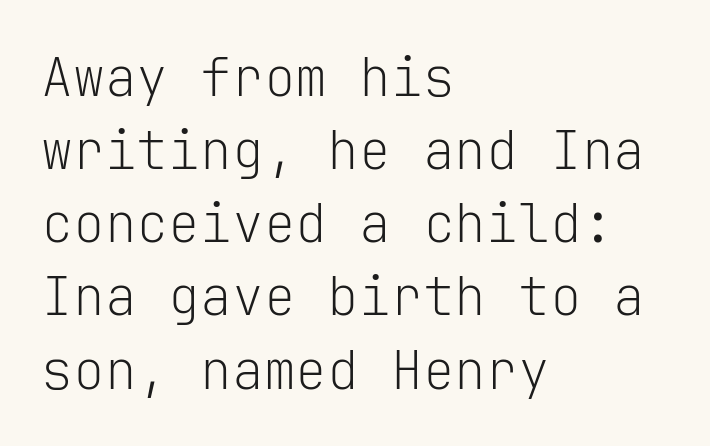
The face used here is rendered with its standard letterfit. One glance says typical: line gaps are just what's usual. Grotesque or geometric, the face here clearly has no serifs. A clean baseline with only descenders dipping below it. One-word summary of the alignment: left.
